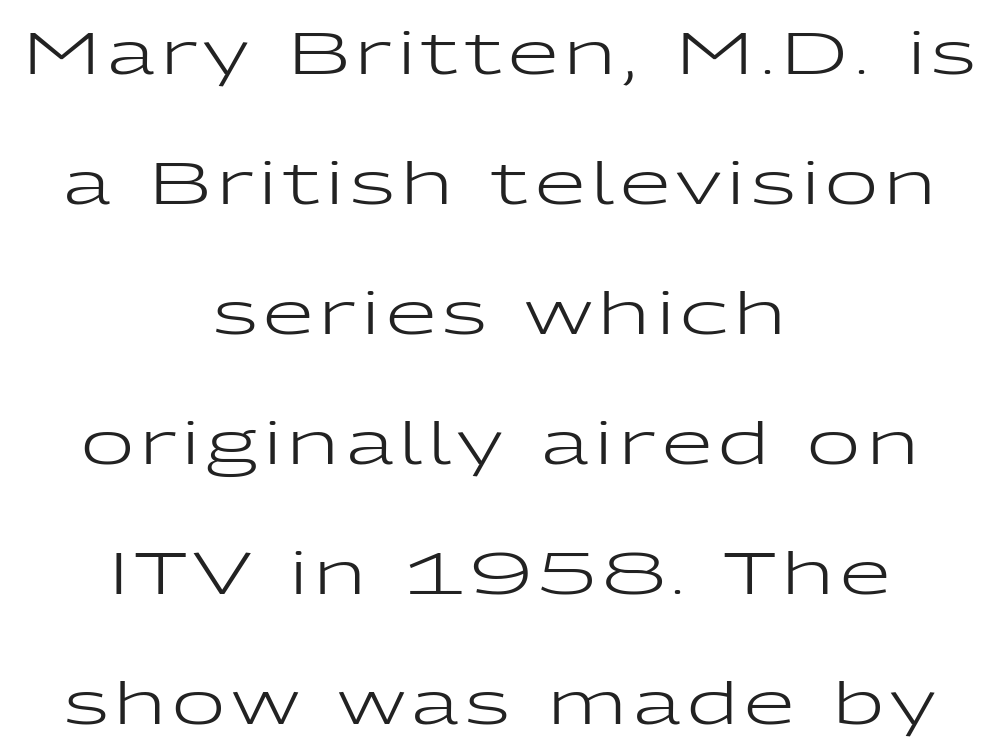
The image shows 58 px regular-weight, wide sans-serif type, upright; set centered, loose line spacing (2.24x), not underlined; low stroke contrast and a medium x-height.
